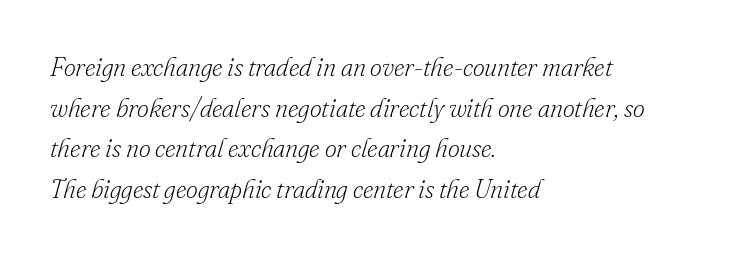
Q: Is the text bold? A: No.
Q: Is the text italic (slanted)? A: Yes, it leans right by about 16 degrees.
Q: Is the text underlined? A: No.
Q: How is the paragraph aligned? A: Left-aligned.
Q: Is the spacing between letters normal or unusually wide? A: Normal.
Q: Is the spacing between lines tight, normal or loose? A: Normal.
